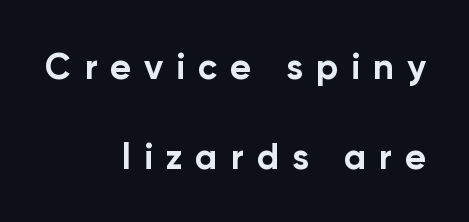
Q: Is the text bold? A: Yes.
Q: Is the text italic (slanted)? A: No, it is upright.
Q: Is the typeface a serif or a sans-serif typeface? A: Sans-serif.
Q: Is the text underlined? A: No.
Q: How is the paragraph aligned? A: Right-aligned.
Q: Is the spacing between letters normal or unusually wide? A: Unusually wide.
Q: Is the spacing between lines tight, normal or loose? A: Loose.
Q: Width (condensed, normal, or wide)? A: Normal.
Q: Stroke contrast? A: Low.
Q: x-height? A: Medium.
Q: Monospaced? A: No.
